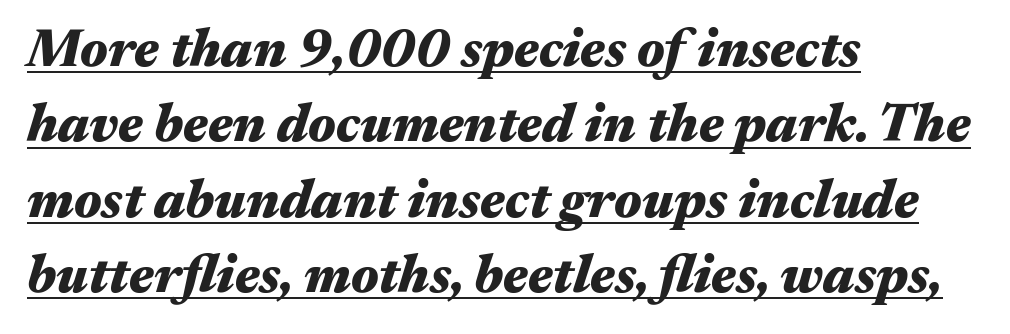
{"italic": "yes", "lean": "right", "slant_degrees": 17, "bold": "yes", "weight": "heavy", "width": "wide", "stroke_contrast": "medium", "x_height": "medium", "monospaced": "no", "underline": "yes", "align": "left", "line_spacing": "normal", "line_spacing_ratio": 1.42, "letter_spacing": "normal", "letter_spacing_em": 0.0, "glyph_px": 53}
